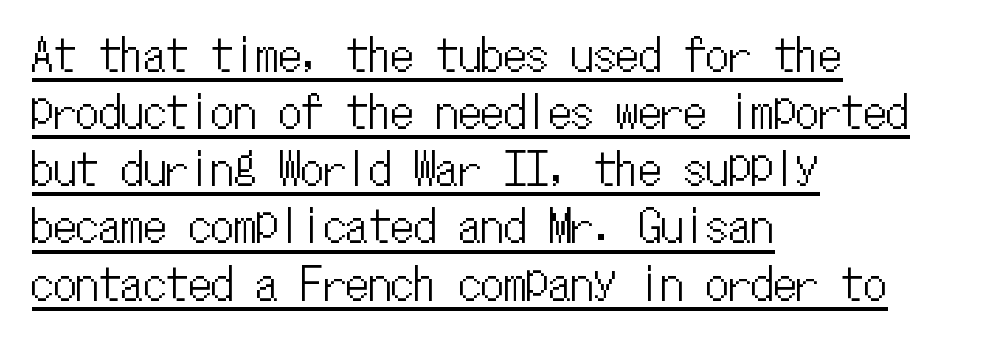
Q: Is the text italic (slanted)? A: No, it is upright.
Q: Is the text underlined? A: Yes.
Q: How is the paragraph aligned? A: Left-aligned.
Q: Is the spacing between letters normal or unusually wide? A: Normal.
Q: Is the spacing between lines tight, normal or loose? A: Normal.
Q: Width (condensed, normal, or wide)? A: Condensed.
Q: Stroke contrast? A: Low.
Q: x-height? A: Medium.
Q: Monospaced? A: Yes.
